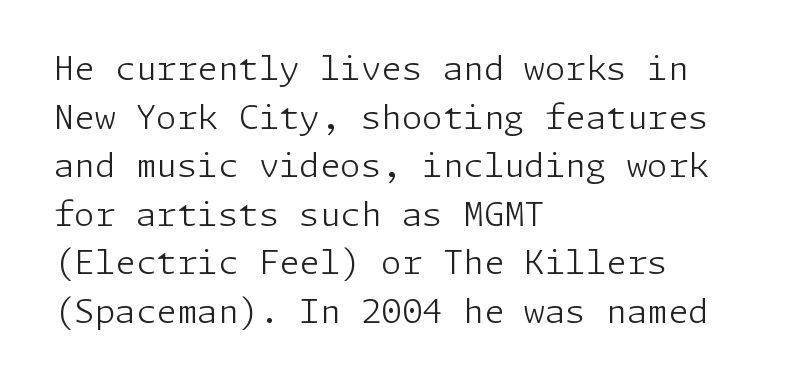
Horizontal bands of white between lines are of average thickness. Nobody touched the tracking dial on this one. The face looks like a standard text weight, possibly lighter. Stroke terminals: plain, sans-serif. Just letters on the line, the space beneath them empty. Horizontal alignment here is leftward, the default for most running prose.
